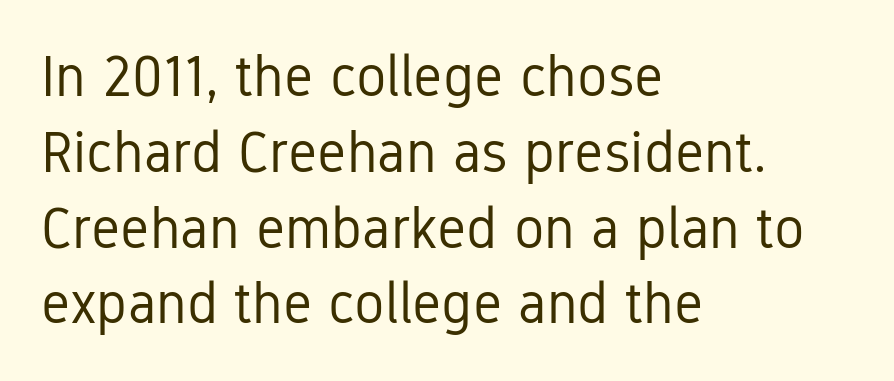
Q: Is the text bold? A: No.
Q: Is the text italic (slanted)? A: No, it is upright.
Q: Is the typeface a serif or a sans-serif typeface? A: Sans-serif.
Q: Is the text underlined? A: No.
Q: How is the paragraph aligned? A: Left-aligned.
Q: Is the spacing between letters normal or unusually wide? A: Normal.
Q: Is the spacing between lines tight, normal or loose? A: Normal.
Q: Width (condensed, normal, or wide)? A: Condensed.
Q: Stroke contrast? A: Low.
Q: x-height? A: Medium.
Q: Monospaced? A: No.
